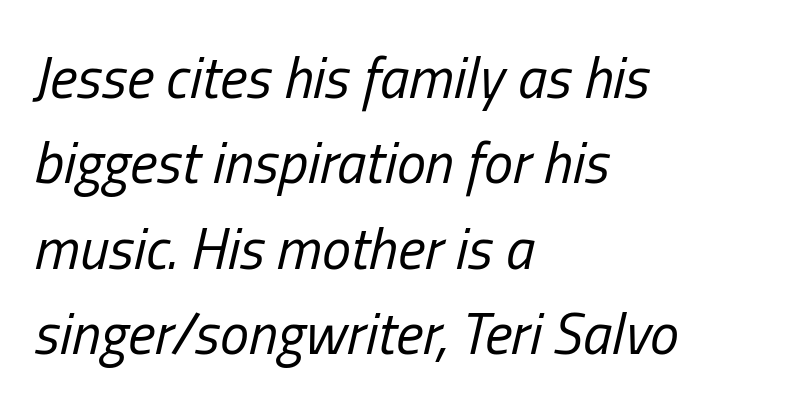
Quick note: interline space is typical. Character widths vary here, with narrow letters taking less room than wide ones. Visually the block forms a straight wall on the left and a jagged coastline on the right. A quiet, ordinary-to-light weight characterises the typeface. Clear beneath every line of the passage. When letters slant like this, we call the style italic.
